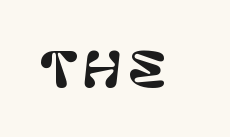
The image shows 47 px sans-serif type; set not underlined; low stroke contrast and a large x-height.
